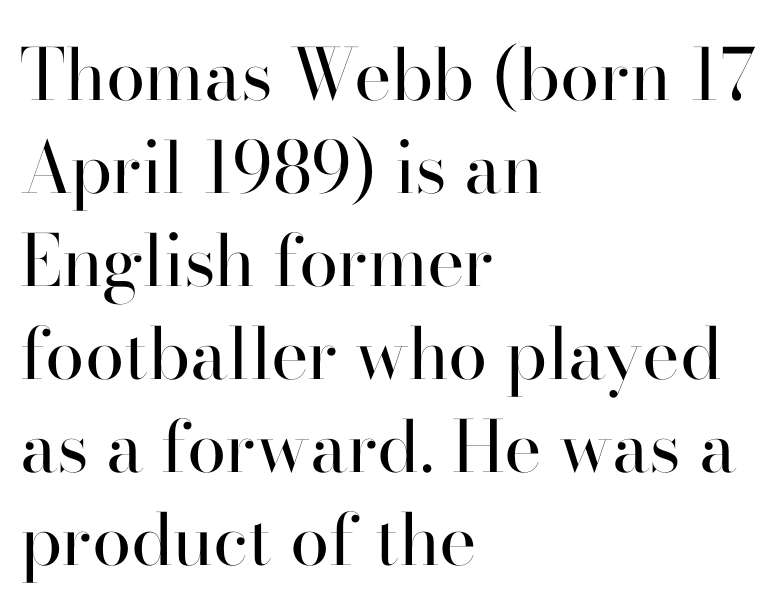
The image shows 71 px regular-weight serif type, upright; set left-aligned, normal line spacing (1.31x), normal letter spacing, not underlined; high stroke contrast and a small x-height.
